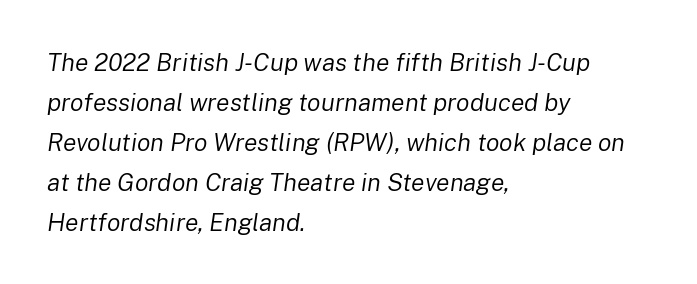
The rows are spaced the way most documents space them. Type without underlining. The line texture is even and compact thanks to regular tracking. Weight: in the light-to-regular range.
